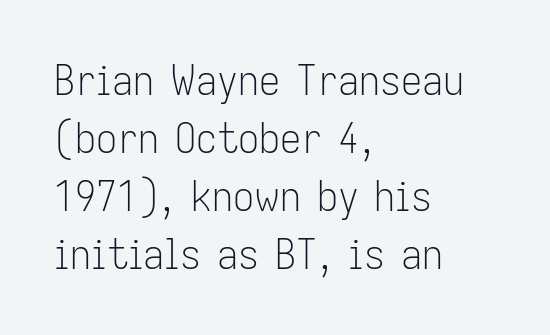
{"serif": "no", "italic": "no", "bold": "no", "weight": "light", "width": "condensed", "stroke_contrast": "low", "x_height": "medium", "monospaced": "no", "underline": "no", "align": "left", "line_spacing": "normal", "line_spacing_ratio": 1.38, "letter_spacing": "normal", "letter_spacing_em": 0.0, "glyph_px": 42}
